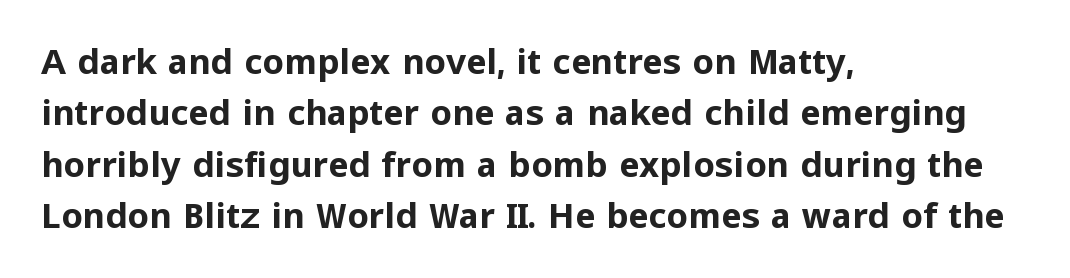
{"serif": "no", "italic": "no", "bold": "yes", "weight": "bold", "width": "normal", "stroke_contrast": "low", "x_height": "medium", "monospaced": "no", "underline": "no", "align": "left", "line_spacing": "normal", "line_spacing_ratio": 1.51, "letter_spacing": "normal", "letter_spacing_em": 0.0, "glyph_px": 34}
